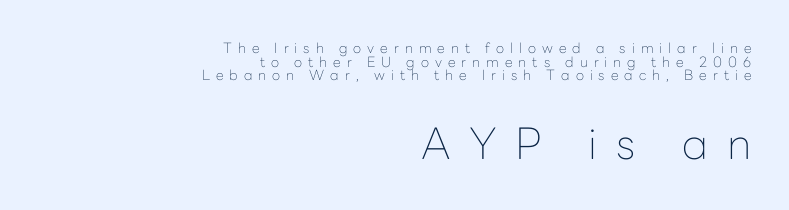
Q: Is the text bold? A: No.
Q: Is the text italic (slanted)? A: No, it is upright.
Q: Is the typeface a serif or a sans-serif typeface? A: Sans-serif.
Q: Is the text underlined? A: No.
Q: How is the paragraph aligned? A: Right-aligned.
Q: Is the spacing between letters normal or unusually wide? A: Unusually wide.
Q: Is the spacing between lines tight, normal or loose? A: Tight.
Q: Which block of text is set in a larger size, the first (top) or the second (bottom)? A: The second (bottom) one.
Q: Width (condensed, normal, or wide)? A: Normal.
Q: Stroke contrast? A: Low.
Q: x-height? A: Medium.
Q: Monospaced? A: No.
